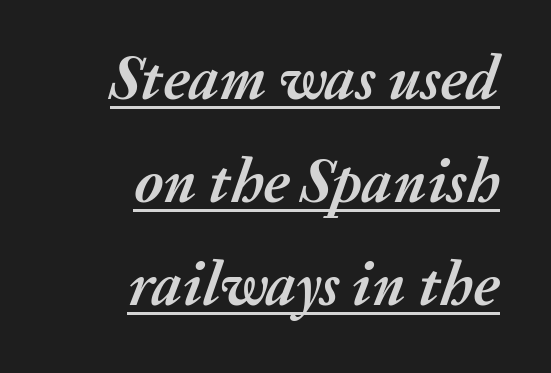
{"italic": "yes", "lean": "right", "slant_degrees": 20, "bold": "yes", "weight": "semibold", "width": "normal", "stroke_contrast": "medium", "x_height": "medium", "monospaced": "no", "underline": "yes", "align": "right", "line_spacing": "normal", "line_spacing_ratio": 1.66, "letter_spacing": "normal", "letter_spacing_em": 0.0, "glyph_px": 62}
